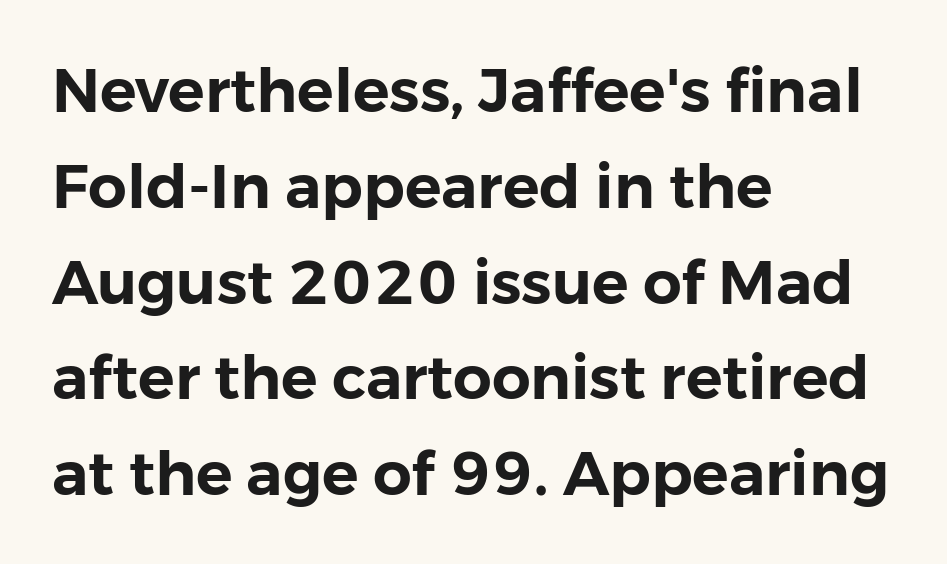
The image shows 61 px sans-serif type, upright; set left-aligned, normal line spacing (1.57x), normal letter spacing, not underlined; low stroke contrast and a medium x-height.
